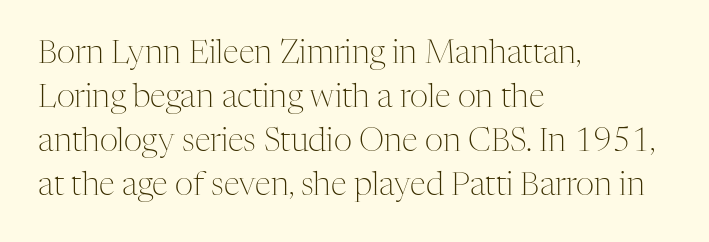
{"serif": "yes", "italic": "no", "bold": "no", "weight": "light", "width": "normal", "stroke_contrast": "medium", "x_height": "medium", "monospaced": "no", "underline": "no", "align": "left", "line_spacing": "normal", "line_spacing_ratio": 1.38, "letter_spacing": "normal", "letter_spacing_em": 0.0, "glyph_px": 32}
